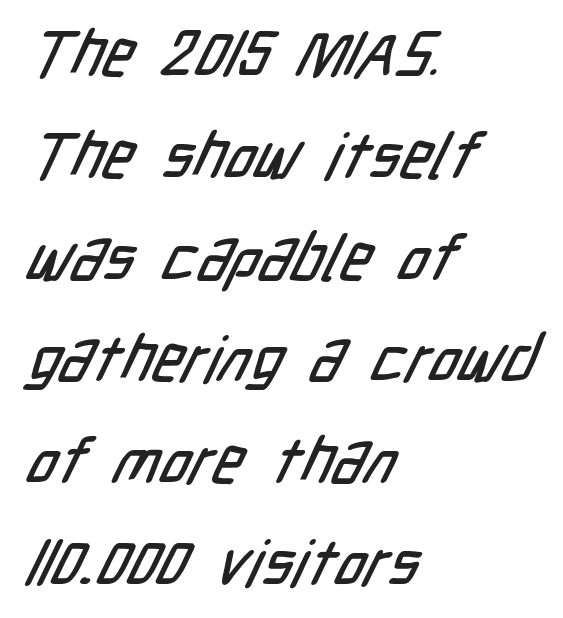
Honestly, the row spacing looks completely unremarkable. Nobody drew a line under any word here. Teacher's note: observe the even left margin — that is flush-left alignment. This sample uses a sans-serif face.
